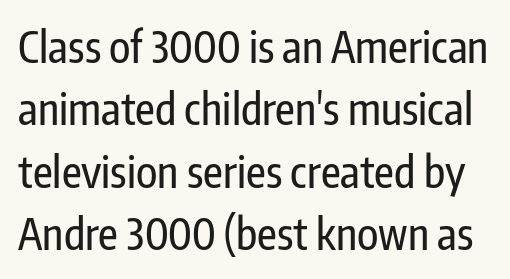
{"serif": "no", "italic": "no", "width": "condensed", "stroke_contrast": "low", "x_height": "medium", "monospaced": "no", "underline": "no", "line_spacing": "normal", "line_spacing_ratio": 1.45, "letter_spacing": "normal", "letter_spacing_em": 0.0, "glyph_px": 43}
